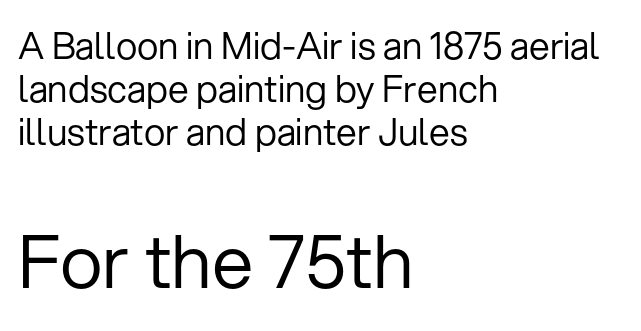
The image shows 74 px regular-weight sans-serif type, upright; set left-aligned, line spacing 1.16x, normal letter spacing, not underlined; the second (bottom) block is 2.0x larger; low stroke contrast and a medium x-height.
